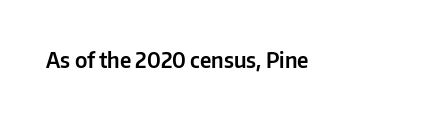
The text block is weighted toward the left margin, trailing off unevenly rightward. A typesetter would call this zero additional tracking. Check under the words: just untouched page. The specimen reads as upright at a glance.
